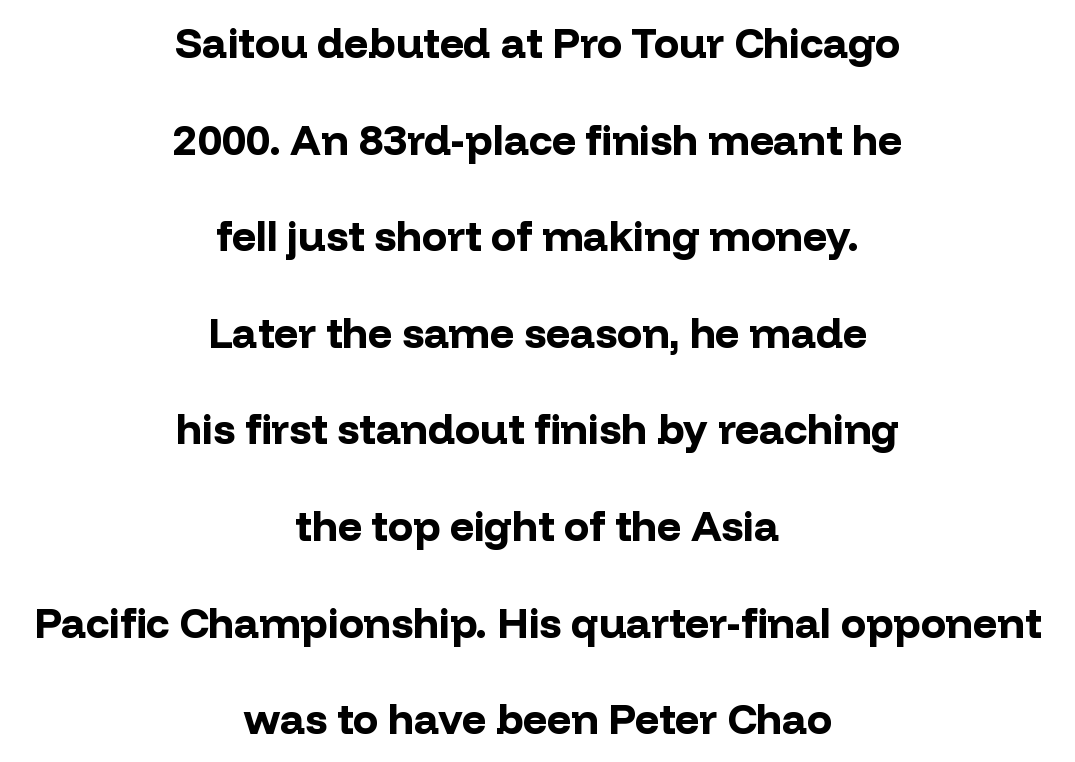
The image shows 42 px bold sans-serif type, upright; set centered, loose line spacing (2.3x), normal letter spacing, not underlined; low stroke contrast and a medium x-height.
